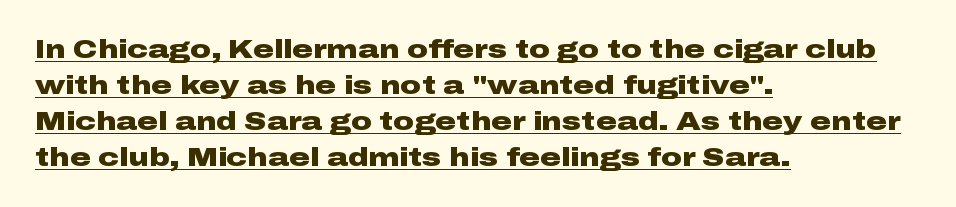
The image shows 26 px bold type, upright; set left-aligned, normal line spacing (1.38x), normal letter spacing, underlined.
